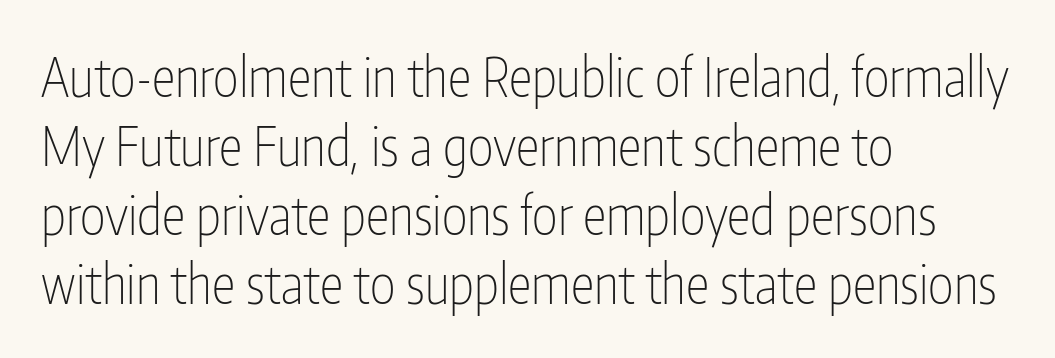
{"serif": "no", "italic": "no", "bold": "no", "weight": "thin", "width": "condensed", "stroke_contrast": "low", "x_height": "medium", "monospaced": "no", "underline": "no", "align": "left", "line_spacing": "normal", "line_spacing_ratio": 1.28, "letter_spacing": "normal", "letter_spacing_em": 0.0, "glyph_px": 54}
